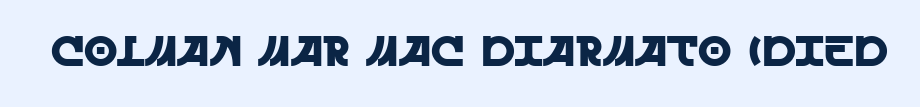
The image shows 43 px sans-serif type, upright; set normal letter spacing, not underlined; a large x-height.
